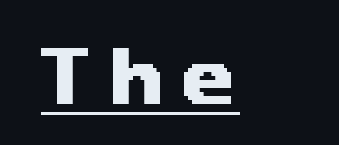
{"serif": "no", "width": "wide", "stroke_contrast": "medium", "x_height": "medium", "monospaced": "no", "underline": "yes", "letter_spacing": "wide", "letter_spacing_em": 0.26, "glyph_px": 63}
